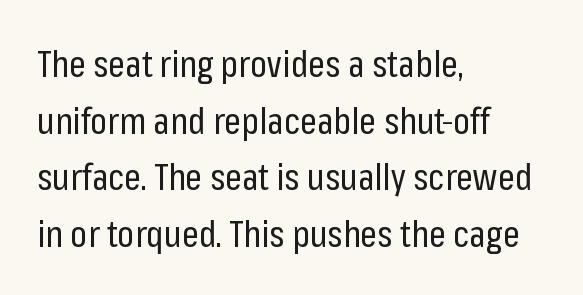
This is roman type, the default non-slanted kind. Typeset ragged right — the left edge is the straight one. Here the designer chose a conventional face with non-uniform glyph widths. Descenders hang freely into open space.
